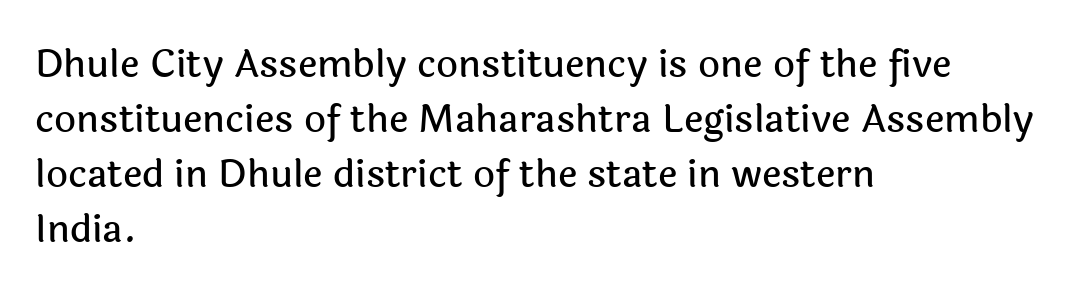
The image shows 38 px sans-serif type, upright; set left-aligned, normal line spacing (1.45x), normal letter spacing, not underlined; a medium x-height.
